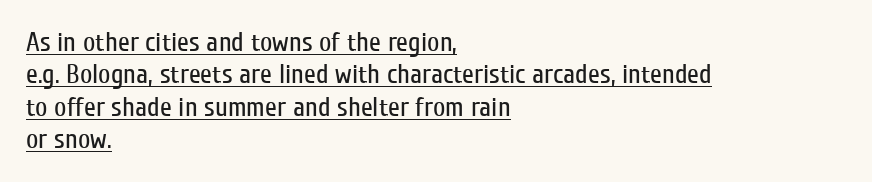
The image shows 27 px text type, upright; set left-aligned, line spacing 1.2x, normal letter spacing, underlined.
